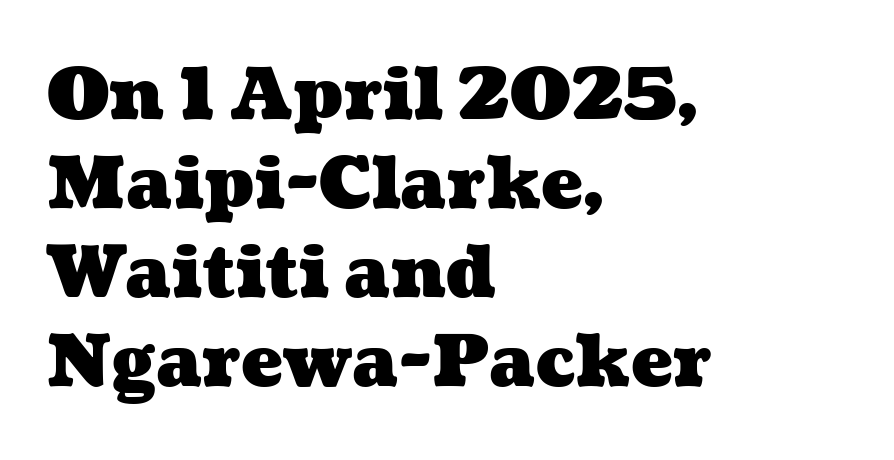
Q: Is the text bold? A: Yes.
Q: Is the text underlined? A: No.
Q: How is the paragraph aligned? A: Left-aligned.
Q: Is the spacing between letters normal or unusually wide? A: Normal.
Q: Is the spacing between lines tight, normal or loose? A: Normal.
Q: Width (condensed, normal, or wide)? A: Wide.
Q: Stroke contrast? A: Medium.
Q: x-height? A: Medium.
Q: Monospaced? A: No.
